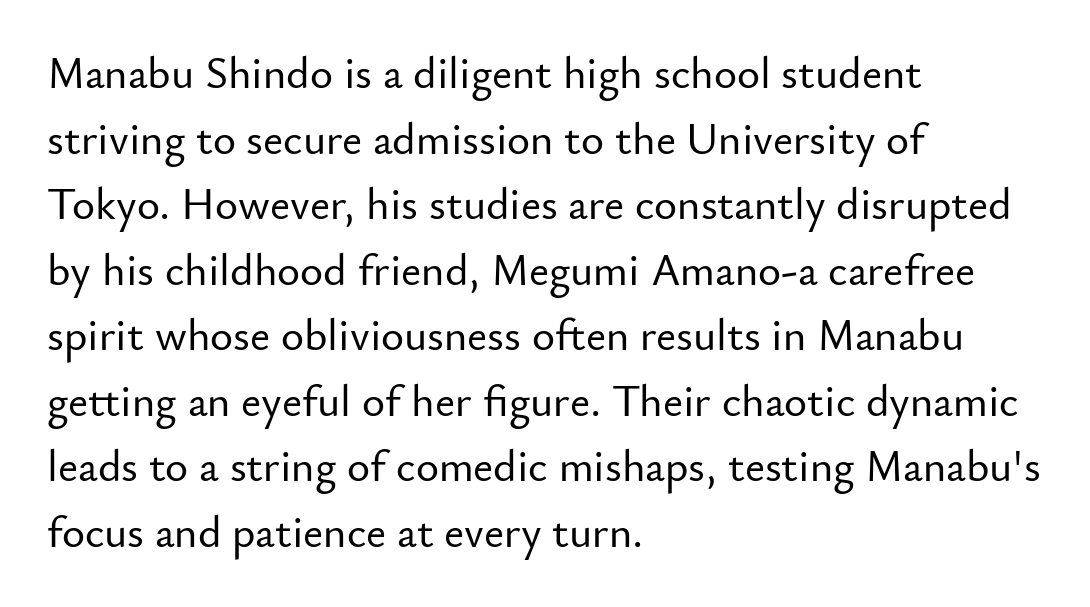
Nobody touched the tracking dial on this one. Descenders are the only things crossing below the line. It's the straight-up-and-down kind of type. Each letter keeps its own natural width here, so spacing adapts to shape. Each letter's strokes conclude bluntly, with no projecting serifs.
